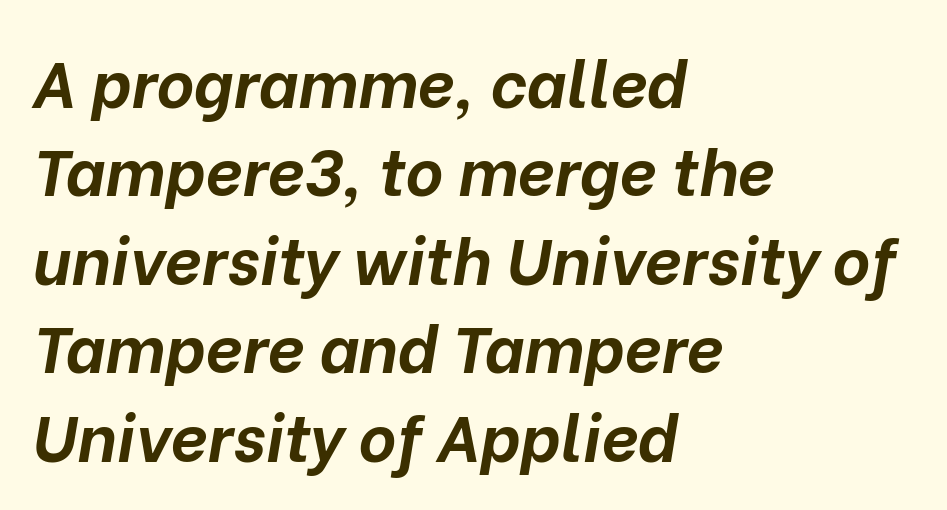
Note the varied advance widths — an 'i' is clearly narrower than an 'm'. A clean baseline with only descenders dipping below it. The characters look thick and weighty, a clear bold. Is the letter spacing exaggerated? No — it looks like the ordinary default. The ragged edge is on the right, which tells us the setting is flush left.
